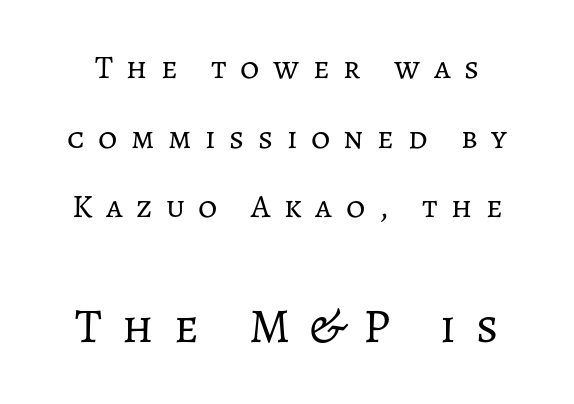
Q: Is the text bold? A: No.
Q: Is the text italic (slanted)? A: No, it is upright.
Q: Is the text underlined? A: No.
Q: Is the spacing between letters normal or unusually wide? A: Unusually wide.
Q: Is the spacing between lines tight, normal or loose? A: Loose.
Q: Which block of text is set in a larger size, the first (top) or the second (bottom)? A: The second (bottom) one.
Q: Width (condensed, normal, or wide)? A: Normal.
Q: Stroke contrast? A: Low.
Q: x-height? A: Medium.
Q: Monospaced? A: No.
